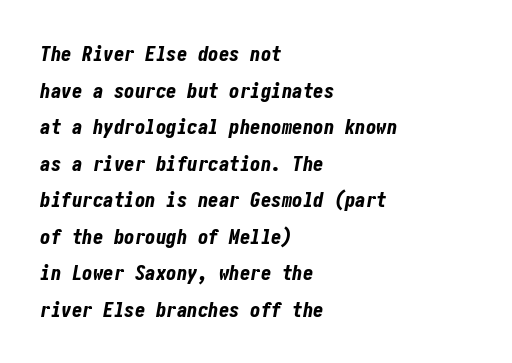
{"italic": "yes", "lean": "right", "slant_degrees": 10, "bold": "yes", "underline": "no", "align": "left", "line_spacing_ratio": 1.74, "letter_spacing": "normal", "letter_spacing_em": 0.0, "glyph_px": 21}
